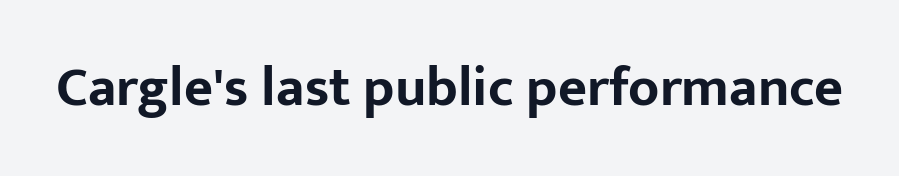
The image shows 56 px bold sans-serif type, upright; set normal letter spacing, not underlined; low stroke contrast and a medium x-height.
